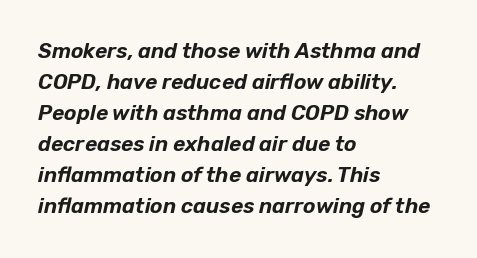
Q: Is the text italic (slanted)? A: Yes, it leans right by about 12 degrees.
Q: Is the text underlined? A: No.
Q: How is the paragraph aligned? A: Left-aligned.
Q: Is the spacing between letters normal or unusually wide? A: Normal.
Q: Is the spacing between lines tight, normal or loose? A: Normal.
